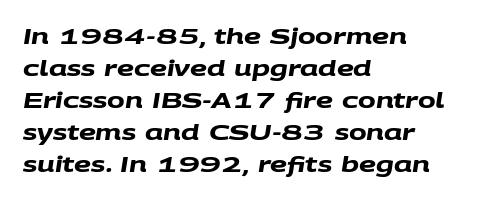
The image shows 21 px bold type; set left-aligned, normal line spacing (1.52x), normal letter spacing, not underlined.
